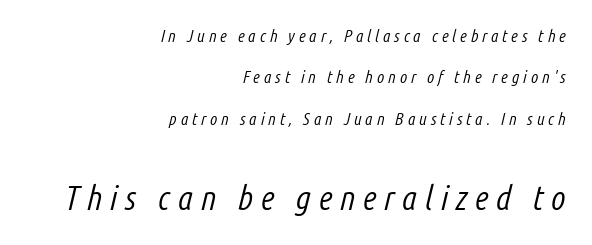
The image shows 34 px light, condensed type, italic (leaning right); set right-aligned, loose line spacing (2.44x), unusually wide letter spacing (+0.22 em), not underlined; the second (bottom) block is 2.0x larger; low stroke contrast and a medium x-height.
